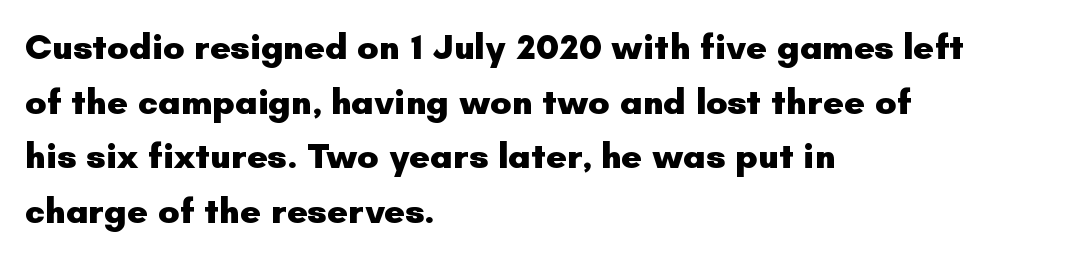
The image shows 36 px heavy sans-serif type, upright; set left-aligned, normal line spacing (1.52x), normal letter spacing, not underlined; low stroke contrast and a small x-height.
